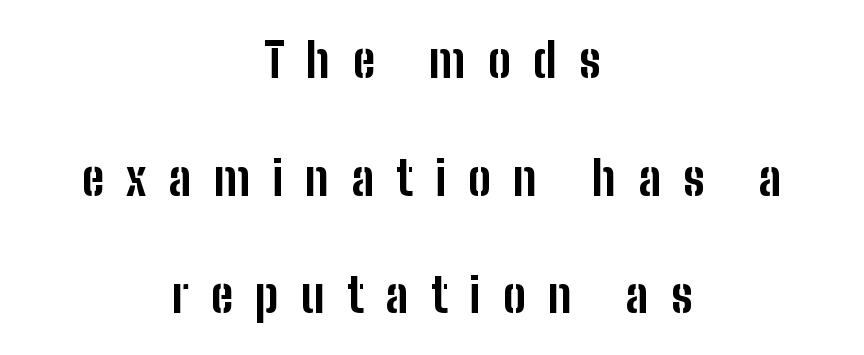
The image shows 48 px bold, condensed sans-serif type, upright; set centered, loose line spacing (2.45x), unusually wide letter spacing (+0.46 em), not underlined; low stroke contrast and a medium x-height.
